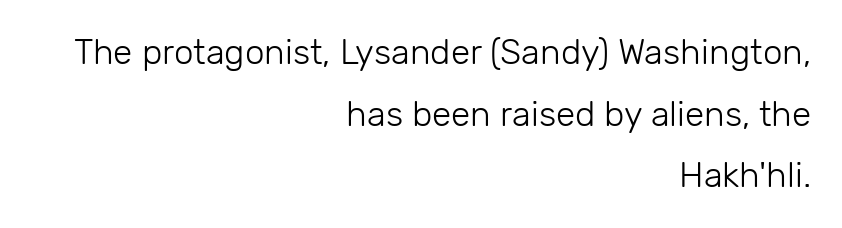
Q: Is the text bold? A: No.
Q: Is the text italic (slanted)? A: No, it is upright.
Q: Is the typeface a serif or a sans-serif typeface? A: Sans-serif.
Q: Is the text underlined? A: No.
Q: How is the paragraph aligned? A: Right-aligned.
Q: Is the spacing between letters normal or unusually wide? A: Normal.
Q: Width (condensed, normal, or wide)? A: Normal.
Q: Stroke contrast? A: Low.
Q: x-height? A: Medium.
Q: Monospaced? A: No.
